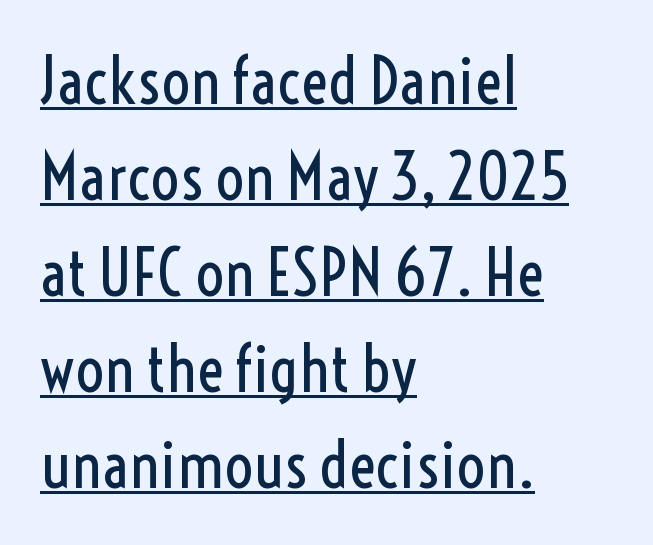
Q: Is the text bold? A: No.
Q: Is the text italic (slanted)? A: No, it is upright.
Q: Is the typeface a serif or a sans-serif typeface? A: Sans-serif.
Q: Is the text underlined? A: Yes.
Q: How is the paragraph aligned? A: Left-aligned.
Q: Is the spacing between letters normal or unusually wide? A: Normal.
Q: Is the spacing between lines tight, normal or loose? A: Normal.
Q: Width (condensed, normal, or wide)? A: Condensed.
Q: x-height? A: Medium.
Q: Monospaced? A: No.
